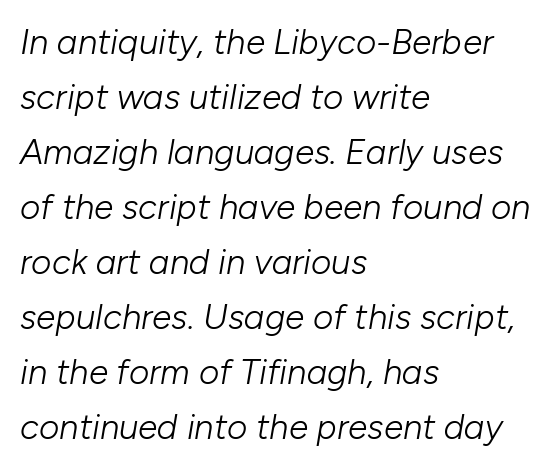
{"italic": "yes", "lean": "right", "slant_degrees": 10, "bold": "no", "weight": "light", "width": "normal", "stroke_contrast": "low", "x_height": "medium", "monospaced": "no", "underline": "no", "align": "left", "line_spacing": "normal", "line_spacing_ratio": 1.57, "letter_spacing": "normal", "letter_spacing_em": 0.0, "glyph_px": 35}
